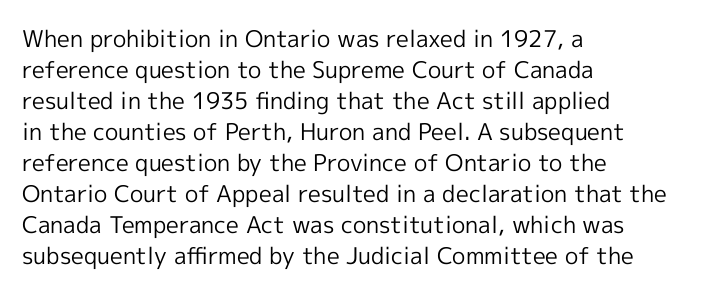
{"italic": "no", "bold": "no", "underline": "no", "align": "left", "line_spacing": "normal", "line_spacing_ratio": 1.35, "letter_spacing": "normal", "letter_spacing_em": 0.0, "glyph_px": 23}
